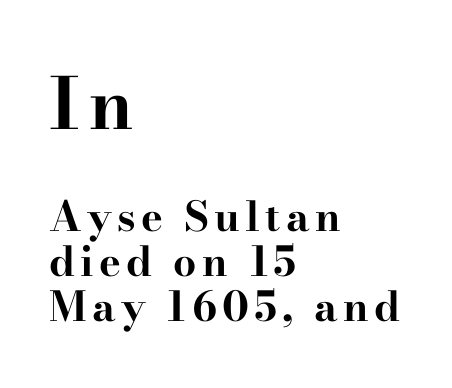
Q: Is the text bold? A: Yes.
Q: Is the text italic (slanted)? A: No, it is upright.
Q: Is the typeface a serif or a sans-serif typeface? A: Serif.
Q: Is the text underlined? A: No.
Q: How is the paragraph aligned? A: Left-aligned.
Q: Is the spacing between lines tight, normal or loose? A: Tight.
Q: Which block of text is set in a larger size, the first (top) or the second (bottom)? A: The first (top) one.
Q: Width (condensed, normal, or wide)? A: Wide.
Q: Stroke contrast? A: High.
Q: x-height? A: Small.
Q: Monospaced? A: No.
